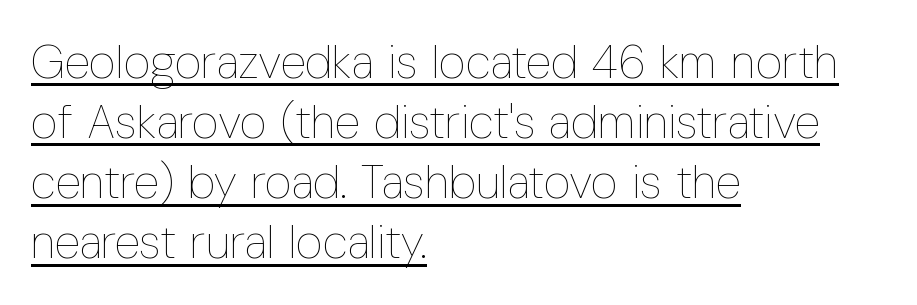
Q: Is the text bold? A: No.
Q: Is the text italic (slanted)? A: No, it is upright.
Q: Is the text underlined? A: Yes.
Q: How is the paragraph aligned? A: Left-aligned.
Q: Is the spacing between letters normal or unusually wide? A: Normal.
Q: Is the spacing between lines tight, normal or loose? A: Normal.
Q: Width (condensed, normal, or wide)? A: Condensed.
Q: Stroke contrast? A: Low.
Q: x-height? A: Medium.
Q: Monospaced? A: No.
